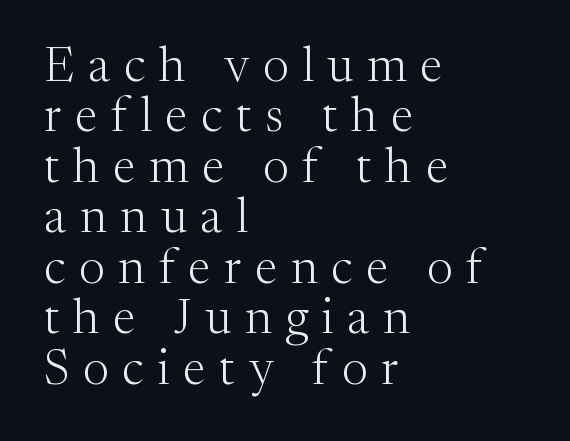
The image shows 49 px light serif type, upright; set left-aligned, tight line spacing (1.03x), unusually wide letter spacing (+0.28 em), not underlined; medium stroke contrast and a medium x-height.
